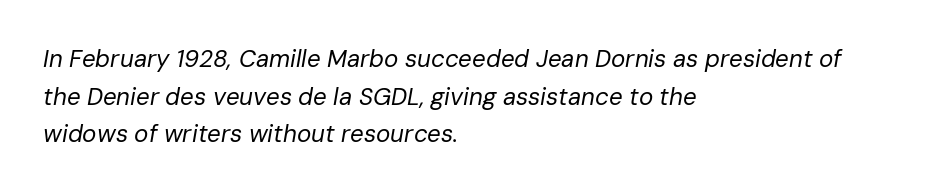
Q: Is the text bold? A: No.
Q: Is the text italic (slanted)? A: Yes, it leans right by about 10 degrees.
Q: Is the text underlined? A: No.
Q: How is the paragraph aligned? A: Left-aligned.
Q: Is the spacing between letters normal or unusually wide? A: Normal.
Q: Is the spacing between lines tight, normal or loose? A: Normal.
